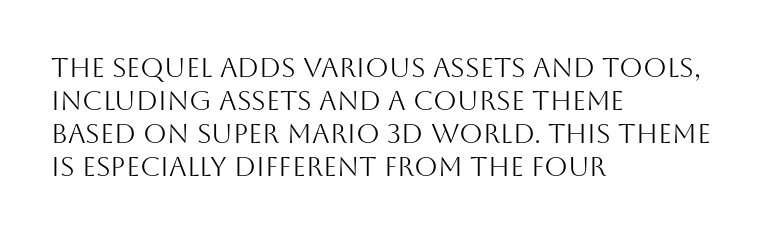
The image shows 27 px text type, upright; set left-aligned, line spacing 1.22x, normal letter spacing, not underlined.
